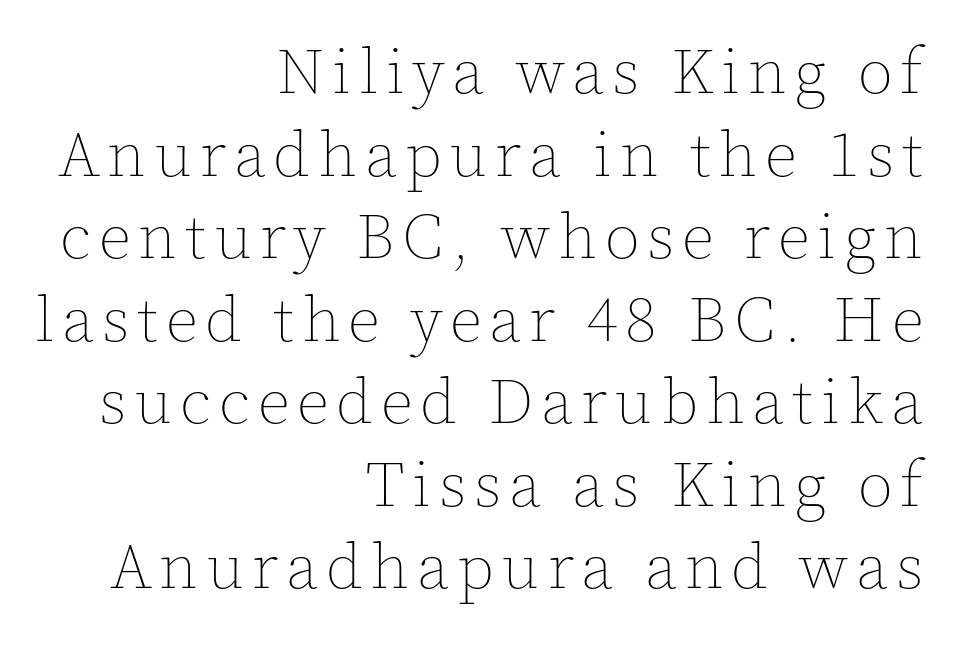
Q: Is the text bold? A: No.
Q: Is the text italic (slanted)? A: No, it is upright.
Q: Is the text underlined? A: No.
Q: How is the paragraph aligned? A: Right-aligned.
Q: Is the spacing between lines tight, normal or loose? A: Normal.
Q: Width (condensed, normal, or wide)? A: Normal.
Q: x-height? A: Medium.
Q: Monospaced? A: No.
